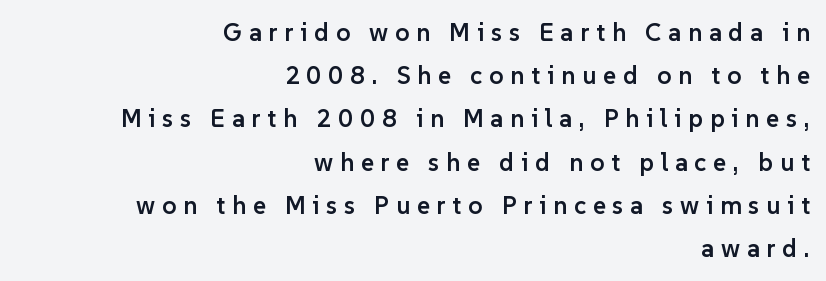
Q: Is the text bold? A: Semi-bold.
Q: Is the text italic (slanted)? A: No, it is upright.
Q: Is the text underlined? A: No.
Q: How is the paragraph aligned? A: Right-aligned.
Q: Is the spacing between letters normal or unusually wide? A: Unusually wide.
